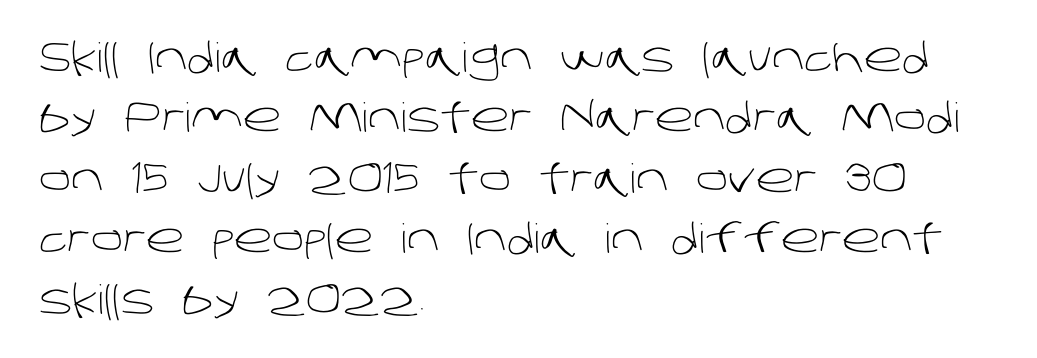
{"serif": "no", "bold": "no", "weight": "light", "width": "normal", "stroke_contrast": "low", "x_height": "large", "monospaced": "no", "underline": "no", "align": "left", "line_spacing": "normal", "line_spacing_ratio": 1.51, "letter_spacing": "normal", "letter_spacing_em": 0.0, "glyph_px": 40}
